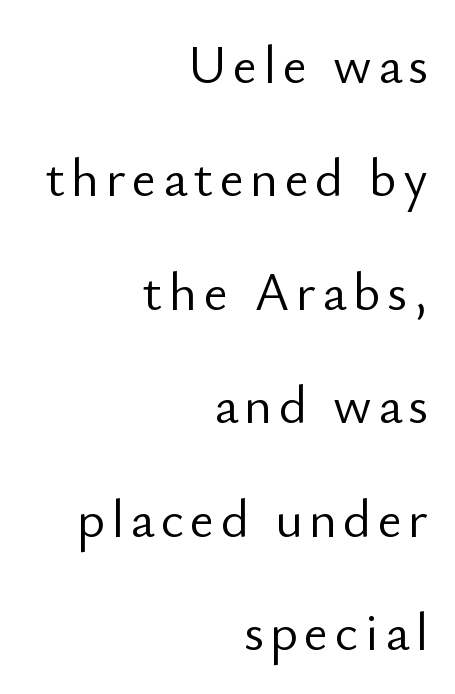
{"serif": "no", "italic": "no", "bold": "no", "weight": "light", "width": "normal", "stroke_contrast": "low", "x_height": "small", "monospaced": "no", "underline": "no", "align": "right", "line_spacing": "loose", "line_spacing_ratio": 2.14, "glyph_px": 53}
